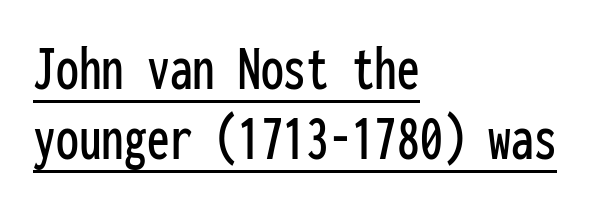
The space between consecutive lines is stingy. The specimen reads as upright at a glance. The passage is arranged the way most books set body copy — flush left. A typesetter would call this zero additional tracking. Is this a fixed-width face? Yes — each glyph sits in an identical cell.
